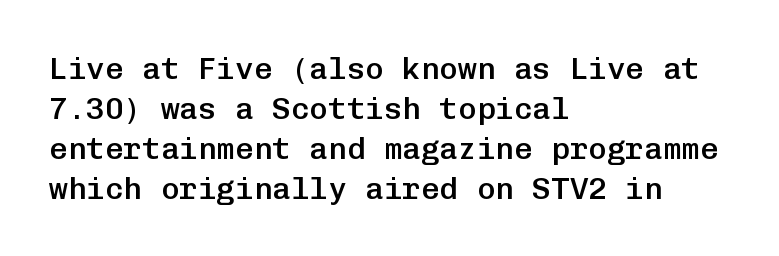
Glyph-to-glyph distance matches everyday printed text. A clean baseline with only descenders dipping below it. The face used here is monospaced, like something from a code editor. Which margin do the lines hug? The left one — the right edge is uneven.
